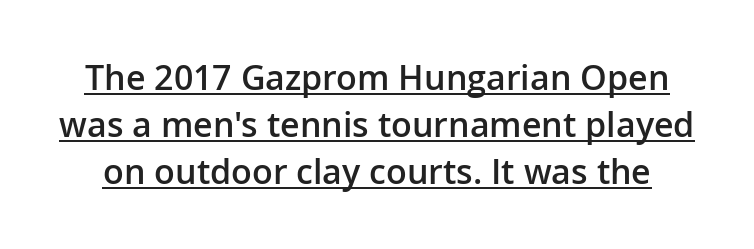
{"serif": "no", "italic": "no", "bold": "semi", "weight": "semibold", "width": "normal", "stroke_contrast": "low", "x_height": "medium", "monospaced": "no", "underline": "yes", "line_spacing": "normal", "line_spacing_ratio": 1.38, "letter_spacing": "normal", "letter_spacing_em": 0.0, "glyph_px": 34}
